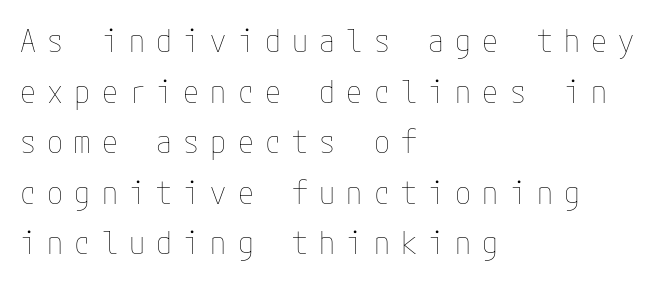
Q: Is the text bold? A: No.
Q: Is the text italic (slanted)? A: No, it is upright.
Q: Is the text underlined? A: No.
Q: How is the paragraph aligned? A: Left-aligned.
Q: Is the spacing between letters normal or unusually wide? A: Unusually wide.
Q: Is the spacing between lines tight, normal or loose? A: Normal.
Q: Width (condensed, normal, or wide)? A: Condensed.
Q: Stroke contrast? A: Low.
Q: x-height? A: Medium.
